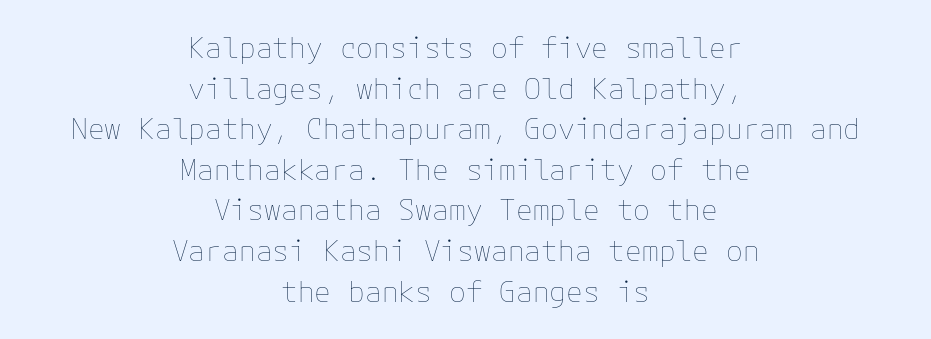
The image shows 28 px thin type, upright; set centered, normal line spacing (1.45x), normal letter spacing, not underlined; low stroke contrast and a medium x-height.
